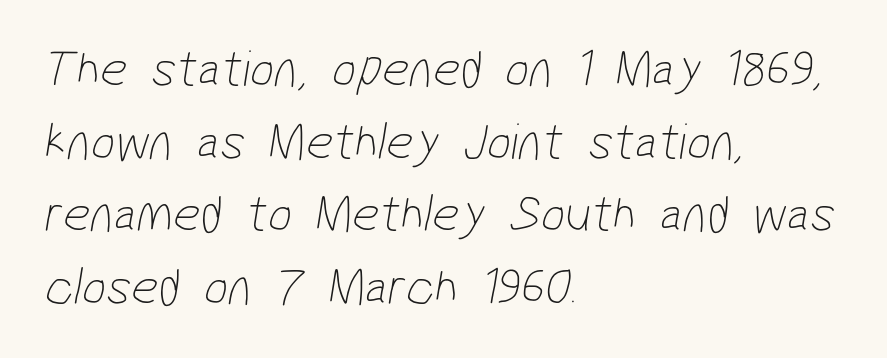
{"serif": "no", "bold": "no", "weight": "thin", "width": "condensed", "stroke_contrast": "low", "x_height": "medium", "monospaced": "no", "underline": "no", "align": "left", "line_spacing": "normal", "line_spacing_ratio": 1.37, "letter_spacing": "normal", "letter_spacing_em": 0.0, "glyph_px": 53}
